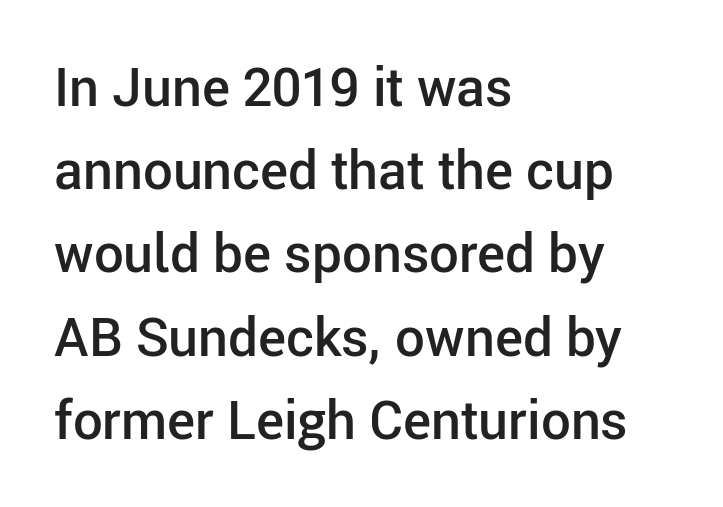
Q: Is the text bold? A: Semi-bold.
Q: Is the text italic (slanted)? A: No, it is upright.
Q: Is the typeface a serif or a sans-serif typeface? A: Sans-serif.
Q: Is the text underlined? A: No.
Q: How is the paragraph aligned? A: Left-aligned.
Q: Is the spacing between letters normal or unusually wide? A: Normal.
Q: Is the spacing between lines tight, normal or loose? A: Normal.
Q: Width (condensed, normal, or wide)? A: Normal.
Q: Stroke contrast? A: Low.
Q: x-height? A: Medium.
Q: Monospaced? A: No.
